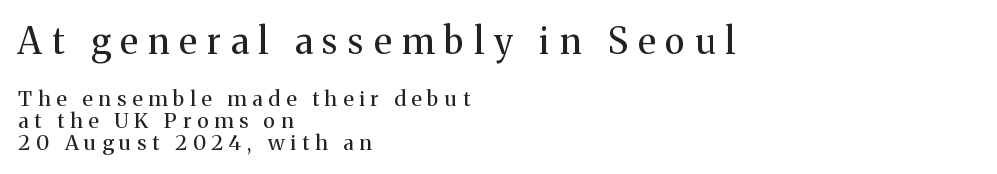
The image shows 36 px regular-weight serif type, upright; set left-aligned, tight line spacing (1.05x), unusually wide letter spacing (+0.28 em), not underlined; the first (top) block is 1.71x larger; medium stroke contrast and a medium x-height.
